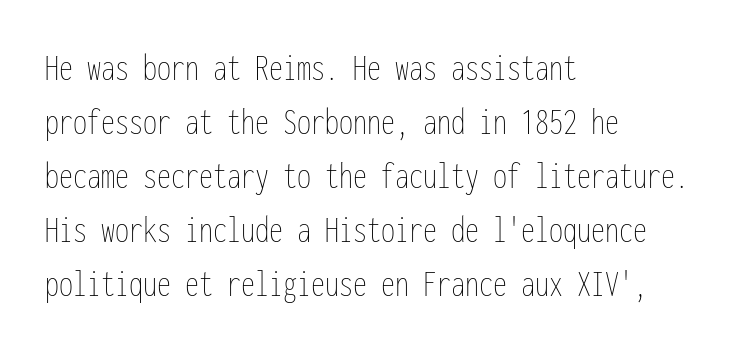
{"italic": "no", "bold": "no", "weight": "thin", "width": "condensed", "stroke_contrast": "low", "x_height": "medium", "monospaced": "yes", "underline": "no", "align": "left", "line_spacing": "normal", "line_spacing_ratio": 1.35, "letter_spacing": "normal", "letter_spacing_em": 0.0, "glyph_px": 40}
